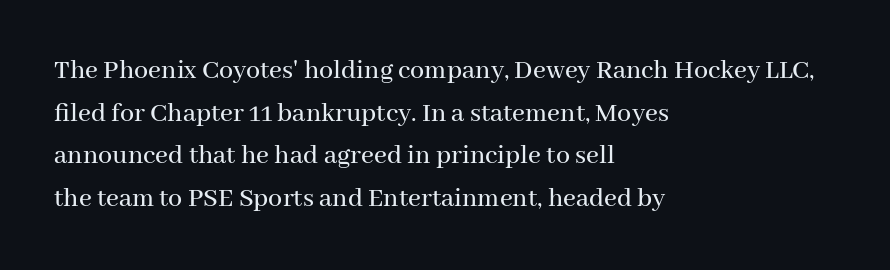
The image shows 28 px serif type, upright; set left-aligned, normal line spacing (1.52x), normal letter spacing, not underlined; medium stroke contrast and a medium x-height.
